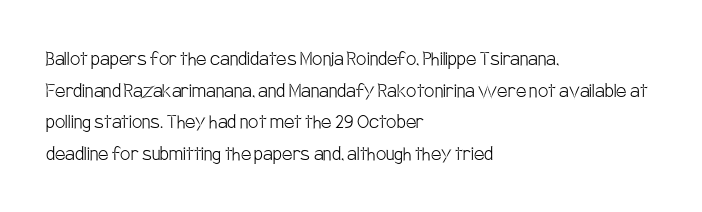
The image shows 23 px text type, upright; set left-aligned, normal line spacing (1.38x), normal letter spacing, not underlined.
